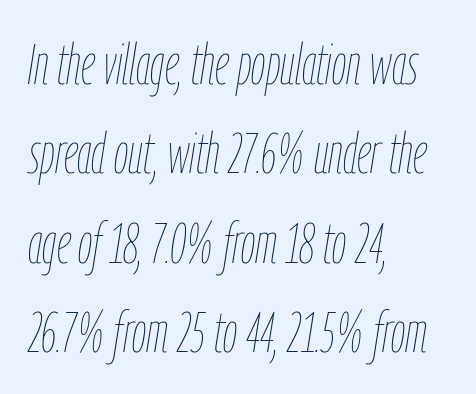
The image shows 57 px thin, condensed type, italic (leaning right); set left-aligned, normal line spacing (1.57x), normal letter spacing, not underlined; low stroke contrast and a medium x-height.
